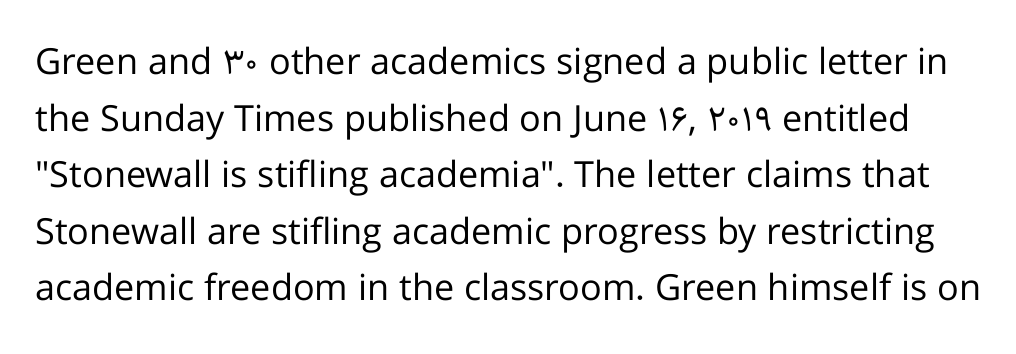
{"serif": "no", "italic": "no", "bold": "no", "weight": "regular", "width": "normal", "stroke_contrast": "low", "x_height": "medium", "monospaced": "no", "underline": "no", "line_spacing": "normal", "line_spacing_ratio": 1.57, "letter_spacing": "normal", "letter_spacing_em": 0.0, "glyph_px": 36}
